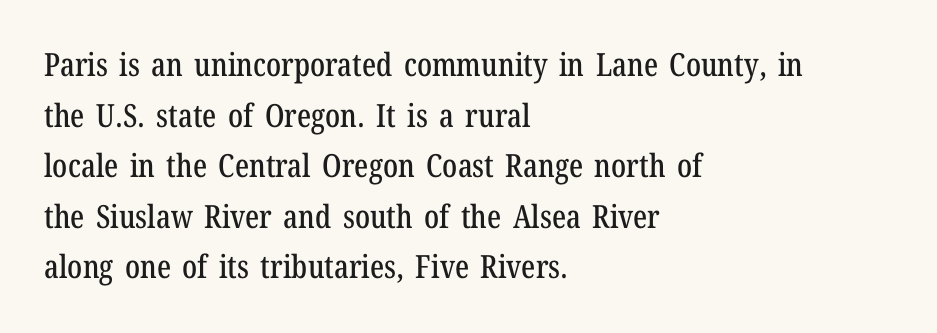
The image shows 32 px condensed serif type, upright; set left-aligned, normal line spacing (1.58x), normal letter spacing, not underlined; low stroke contrast and a medium x-height.
